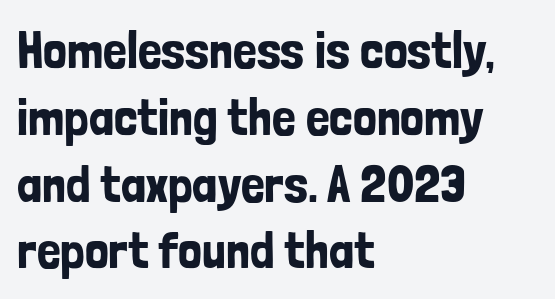
Does the leading feel generous? No, just average. In CSS terms this would be text-align: left. Varying glyph widths throughout — classic text-font behaviour. The rendering keeps characters at their native spacing. The glyphs in this specimen are sans serif. Every character sits straight up, as roman type does.
